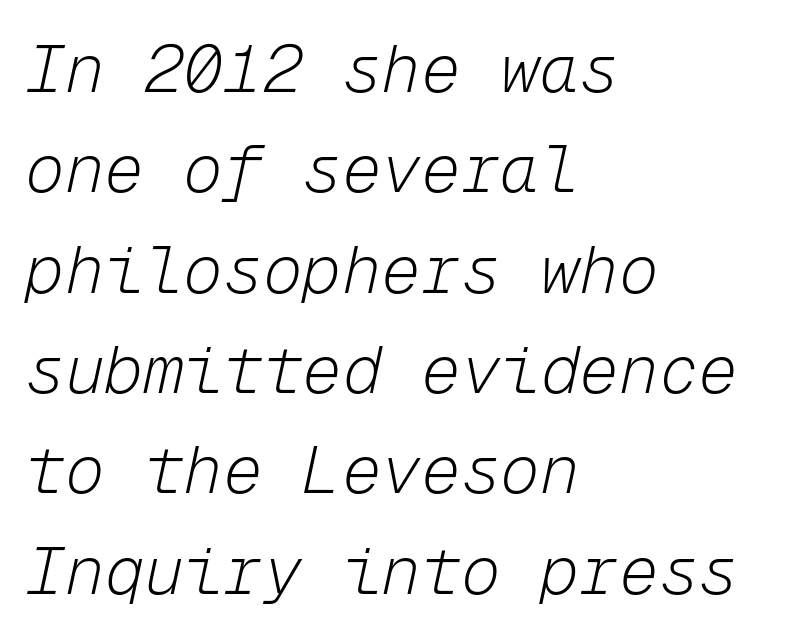
Unmarked baselines from the first word to the last. Is this a heavy cut? Hardly; it is regular or lighter. This block has exactly the height ordinary leading produces. This sample is left-justified, so line endings fall wherever the words run out. Honestly, the letter spacing is just normal — you wouldn't notice it. This sample has the even, mechanical cadence of fixed-width lettering.
